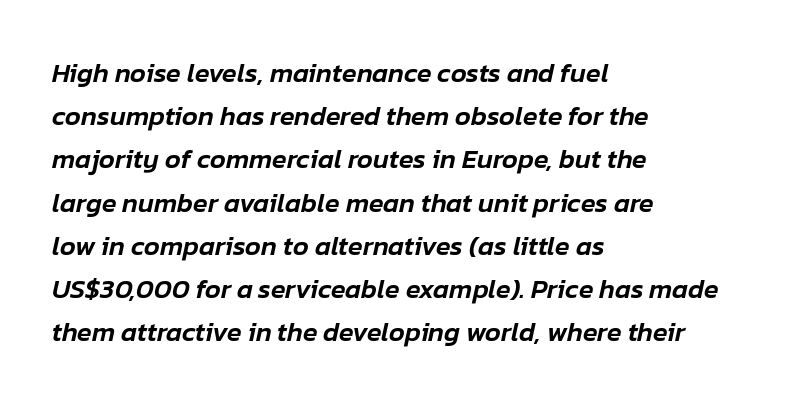
The image shows 27 px text type, italic (leaning right); set left-aligned, normal line spacing (1.6x), normal letter spacing, not underlined.
